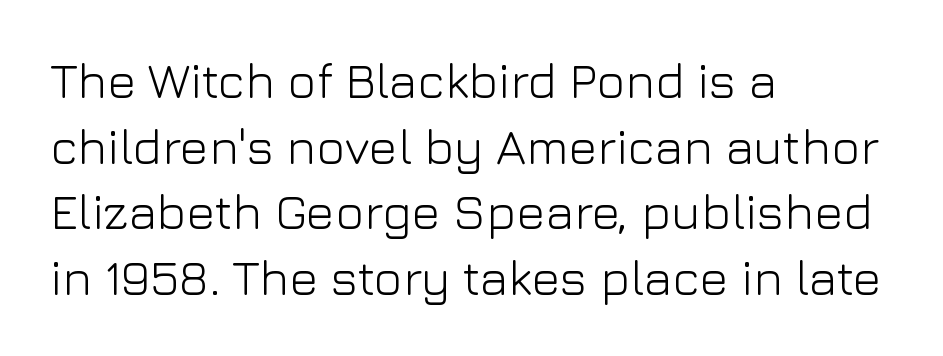
The image shows 49 px light sans-serif type, upright; set left-aligned, normal line spacing (1.34x), normal letter spacing, not underlined; low stroke contrast and a medium x-height.
